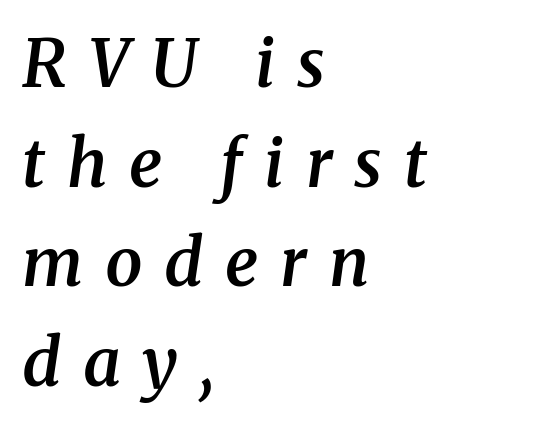
{"serif": "yes", "italic": "yes", "lean": "right", "slant_degrees": 8, "bold": "semi", "weight": "semibold", "width": "normal", "stroke_contrast": "medium", "x_height": "medium", "monospaced": "no", "underline": "no", "align": "left", "line_spacing": "normal", "line_spacing_ratio": 1.51, "letter_spacing": "wide", "letter_spacing_em": 0.33, "glyph_px": 66}
